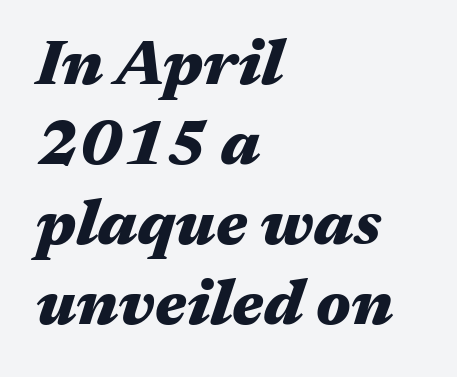
{"italic": "yes", "lean": "right", "slant_degrees": 17, "bold": "yes", "weight": "heavy", "width": "wide", "stroke_contrast": "medium", "x_height": "medium", "monospaced": "no", "underline": "no", "align": "left", "line_spacing": "normal", "line_spacing_ratio": 1.25, "letter_spacing": "normal", "letter_spacing_em": 0.0, "glyph_px": 64}
